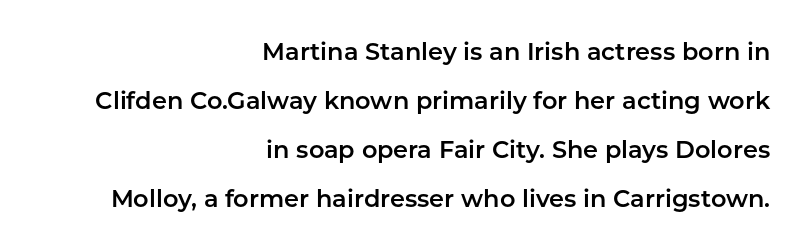
A great deal of white space separates one row of letters from the next. The glyphs are unaccompanied by any horizontal stroke below them. This rendering uses right alignment, leaving the left contour irregular. Characters follow at the spacing the type designer built in. Every stem runs plumb, perpendicular to the baseline.
